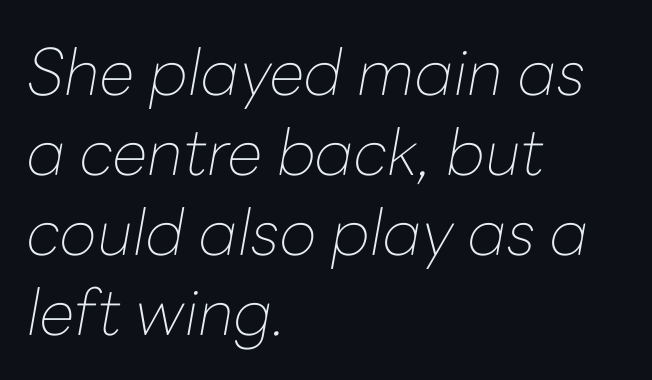
{"italic": "yes", "lean": "right", "slant_degrees": 10, "bold": "no", "weight": "thin", "width": "normal", "stroke_contrast": "low", "x_height": "medium", "monospaced": "no", "underline": "no", "align": "left", "line_spacing": "normal", "line_spacing_ratio": 1.25, "letter_spacing": "normal", "letter_spacing_em": 0.0, "glyph_px": 64}
